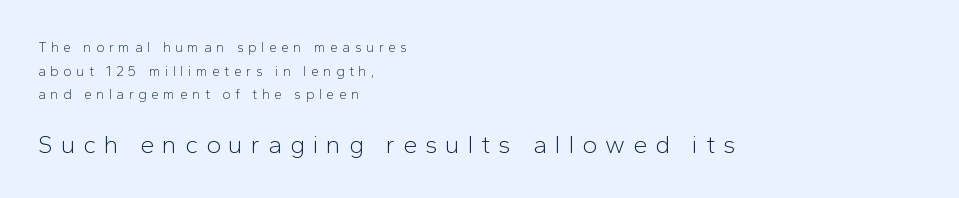
Q: Is the text bold? A: No.
Q: Is the text italic (slanted)? A: No, it is upright.
Q: Is the text underlined? A: No.
Q: How is the paragraph aligned? A: Left-aligned.
Q: Is the spacing between letters normal or unusually wide? A: Unusually wide.
Q: Is the spacing between lines tight, normal or loose? A: Normal.
Q: Which block of text is set in a larger size, the first (top) or the second (bottom)? A: The second (bottom) one.
